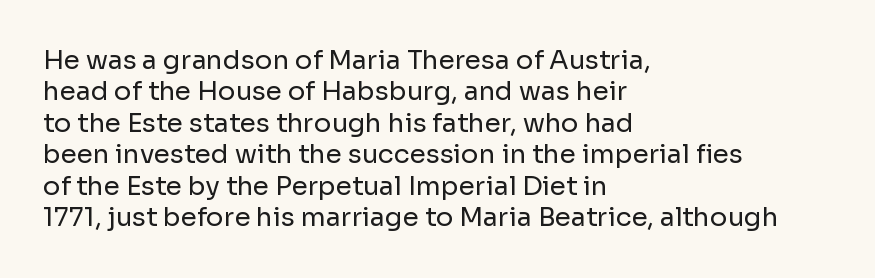
What stands out about the letter spacing? Nothing — it is the standard amount. The rendering anchors every line to the left-hand side. A light-to-regular cut is what we see here. Ordinary non-slanted type is in use.
